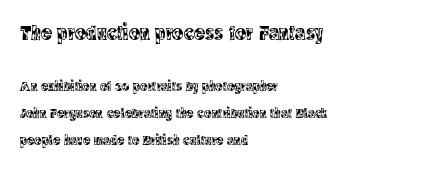
{"italic": "no", "underline": "no", "align": "left", "line_spacing": "loose", "line_spacing_ratio": 1.94, "letter_spacing": "normal", "letter_spacing_em": 0.0, "larger_block": "first", "size_ratio": 1.5, "glyph_px": 21}
